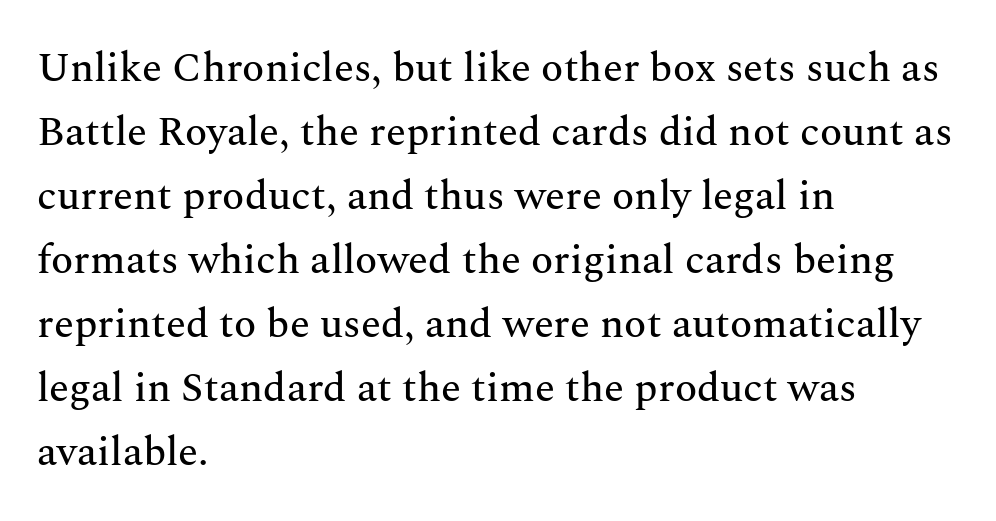
The image shows 41 px serif type, upright; set left-aligned, normal line spacing (1.56x), normal letter spacing, not underlined; medium stroke contrast and a medium x-height.
